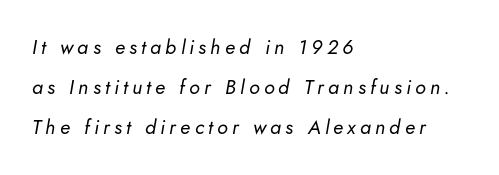
Does the lettering tilt? It does — this is italic. How are the letters spaced? Widely, with obvious added tracking. Any mark beneath the type? The region is blank. Typeset ragged right — the left edge is the straight one. The typesetting does not lean heavy: it is not bold.
